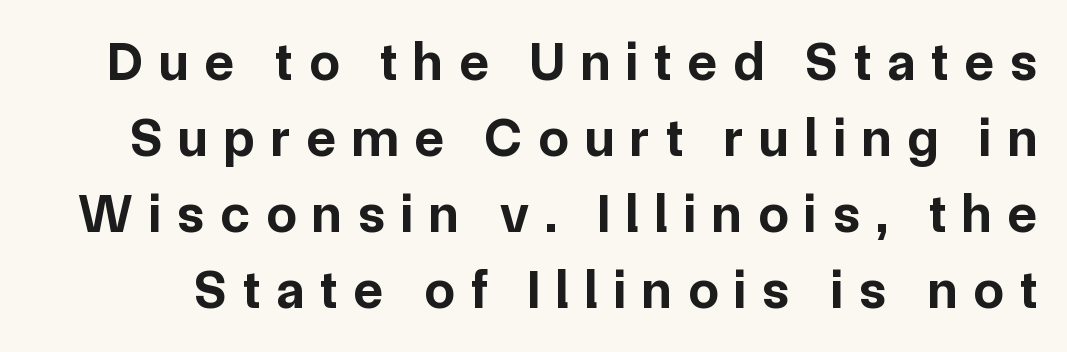
Here the designer chose a conventional face with non-uniform glyph widths. Typographic density is high because the face is bold. The designer went with a sans here, leaving each stem footless. Every stem runs plumb, perpendicular to the baseline. Plain, unruled lines of type. Vertical spacing — default.
